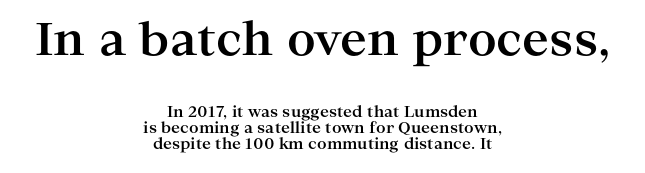
Glance below the letters and you will spot only blank space. Leftover space on each line is divided equally before and after the words. Its strokes are broad and dark, the hallmark of bold type. Visually, the top section dominates because its glyphs are scaled up.
